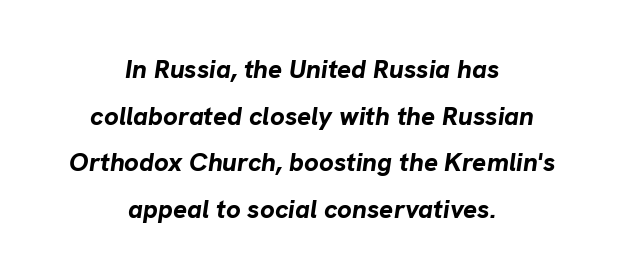
Q: Is the text bold? A: Yes.
Q: Is the text italic (slanted)? A: Yes, it leans right by about 8 degrees.
Q: Is the text underlined? A: No.
Q: How is the paragraph aligned? A: Centered.
Q: Is the spacing between letters normal or unusually wide? A: Normal.
